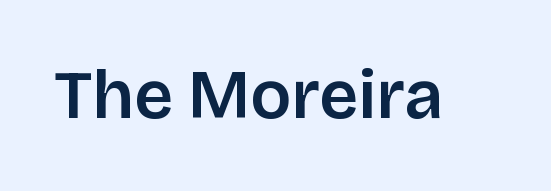
{"serif": "no", "italic": "no", "width": "normal", "stroke_contrast": "low", "x_height": "large", "monospaced": "no", "underline": "no", "letter_spacing": "normal", "letter_spacing_em": 0.0, "glyph_px": 68}
